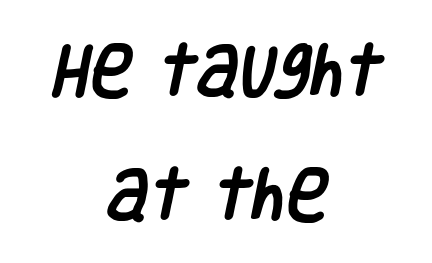
Note: no serifs on the glyphs. Line spacing here is loose. Notice how the passage keeps no hard edge, just a central spine. Spacing verdict: proportional, widths tailored to each character. The tracking reads as untouched default to a designer's eye.
